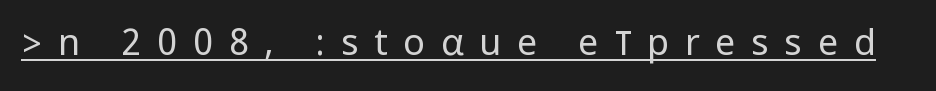
{"serif": "no", "italic": "no", "bold": "no", "weight": "regular", "width": "condensed", "stroke_contrast": "low", "underline": "yes", "letter_spacing": "wide", "letter_spacing_em": 0.44, "glyph_px": 36}
